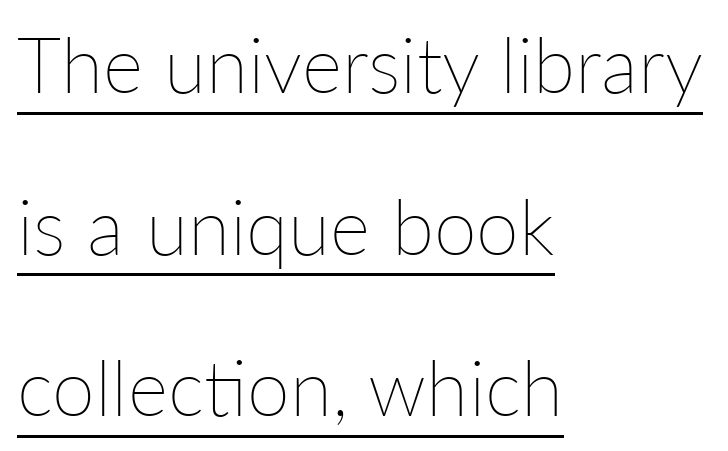
The image shows 77 px thin type, upright; set left-aligned, loose line spacing (2.1x), normal letter spacing, underlined; low stroke contrast and a medium x-height.
